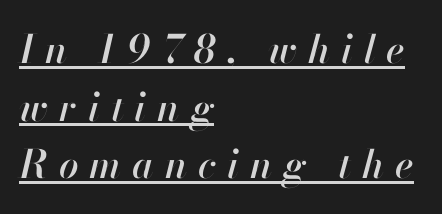
The image shows 39 px text type, italic (leaning right); set left-aligned, normal line spacing (1.48x), unusually wide letter spacing (+0.28 em), underlined; high stroke contrast and a small x-height.
